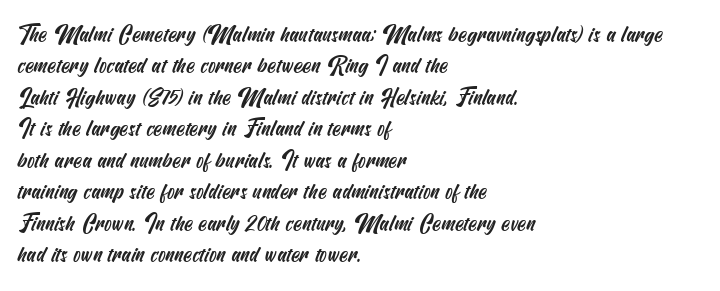
{"underline": "no", "align": "left", "line_spacing": "normal", "line_spacing_ratio": 1.43, "letter_spacing": "normal", "letter_spacing_em": 0.0, "glyph_px": 22}
